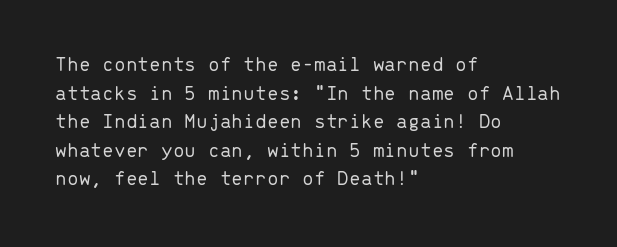
{"italic": "no", "bold": "no", "underline": "no", "align": "left", "line_spacing": "normal", "line_spacing_ratio": 1.36, "letter_spacing": "normal", "letter_spacing_em": 0.0, "glyph_px": 21}
